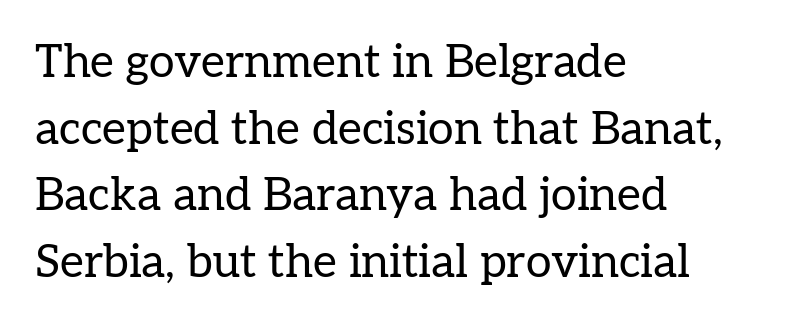
{"serif": "yes", "italic": "no", "bold": "no", "weight": "regular", "width": "normal", "stroke_contrast": "low", "x_height": "medium", "monospaced": "no", "underline": "no", "align": "left", "line_spacing": "normal", "line_spacing_ratio": 1.45, "letter_spacing": "normal", "letter_spacing_em": 0.0, "glyph_px": 46}
